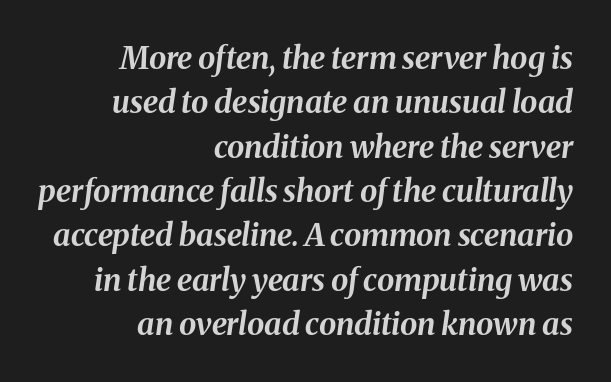
{"italic": "yes", "lean": "right", "slant_degrees": 8, "bold": "yes", "weight": "bold", "width": "normal", "stroke_contrast": "medium", "x_height": "medium", "monospaced": "no", "underline": "no", "align": "right", "line_spacing": "normal", "line_spacing_ratio": 1.43, "letter_spacing": "normal", "letter_spacing_em": 0.0, "glyph_px": 31}
